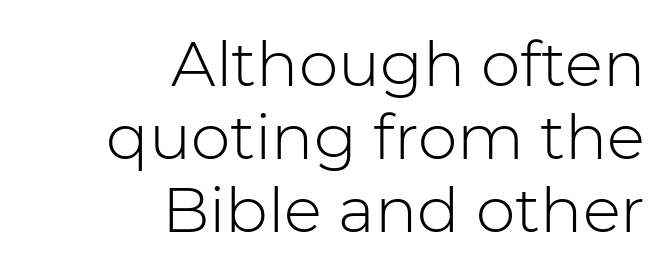
The typeface has the unassuming heft of standard copy or less. This rendering features lettering with no underline. Think of a printed novel: that variable character pitch is what you see here. Typographically, this falls in the sans-serif category. The letters sit at their default tracking, neither squeezed nor spread. Reading down the block, your eye finds every line finishing at a fixed right position.
